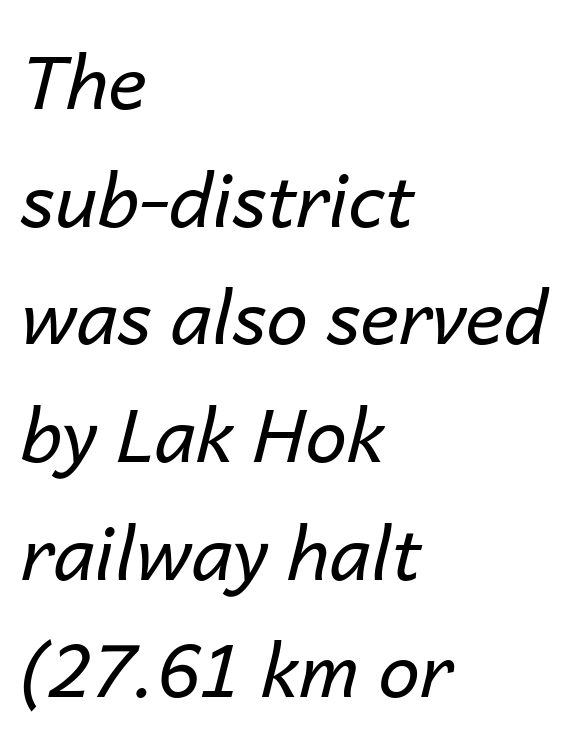
The image shows 74 px regular-weight type, italic (leaning right); set left-aligned, normal line spacing (1.59x), normal letter spacing, not underlined; low stroke contrast and a medium x-height.
